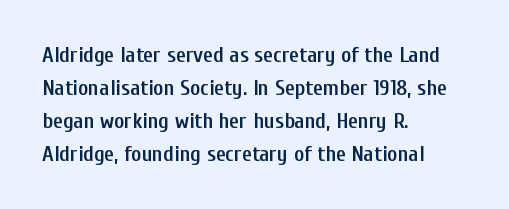
The image shows 22 px text type, upright; set left-aligned, normal line spacing (1.5x), normal letter spacing, not underlined.
